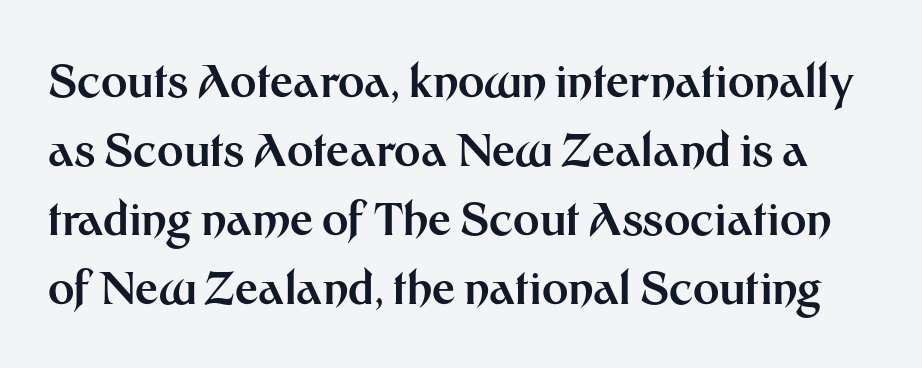
The image shows 45 px bold sans-serif type, upright; set normal line spacing (1.53x), normal letter spacing, not underlined; medium stroke contrast and a medium x-height.
